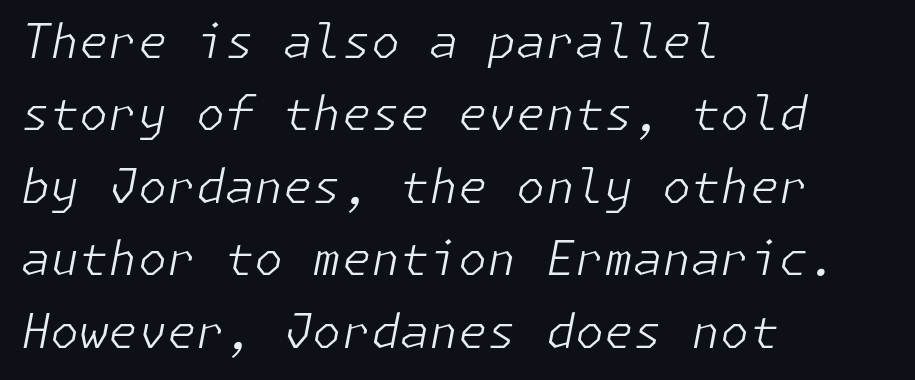
The image shows 47 px light type, italic (leaning right); set left-aligned, normal line spacing (1.54x), normal letter spacing, not underlined; low stroke contrast and a medium x-height.
